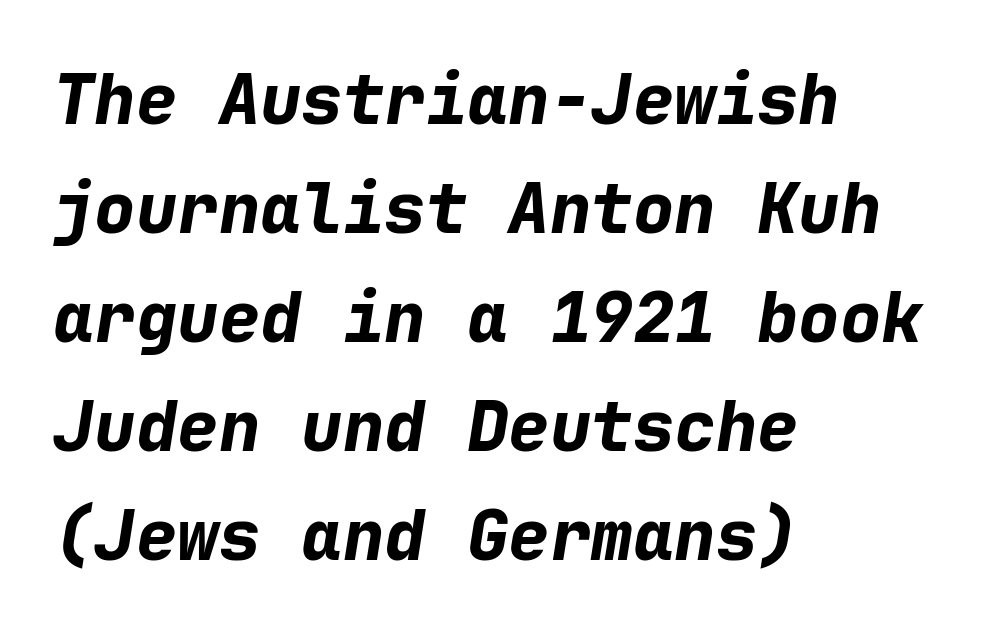
The image shows 69 px bold type, italic (leaning right), monospaced; set left-aligned, normal line spacing (1.58x), normal letter spacing, not underlined; low stroke contrast and a medium x-height.
